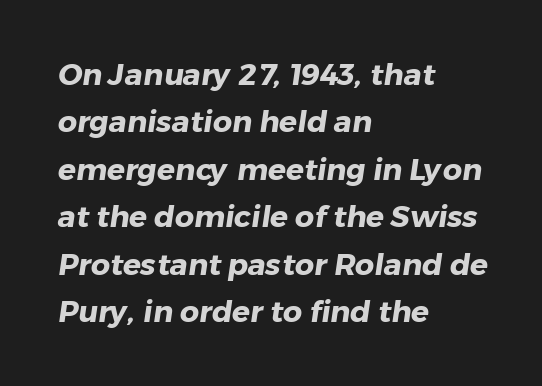
Q: Is the text bold? A: Yes.
Q: Is the typeface a serif or a sans-serif typeface? A: Sans-serif.
Q: Is the text underlined? A: No.
Q: How is the paragraph aligned? A: Left-aligned.
Q: Is the spacing between letters normal or unusually wide? A: Normal.
Q: Is the spacing between lines tight, normal or loose? A: Normal.
Q: Width (condensed, normal, or wide)? A: Normal.
Q: Stroke contrast? A: Low.
Q: x-height? A: Medium.
Q: Monospaced? A: No.
